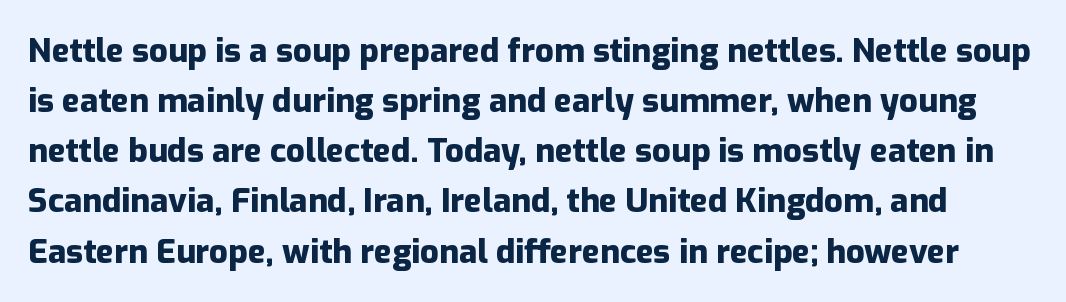
{"serif": "no", "italic": "no", "bold": "yes", "weight": "heavy", "width": "normal", "stroke_contrast": "low", "x_height": "medium", "monospaced": "no", "underline": "no", "line_spacing": "normal", "line_spacing_ratio": 1.52, "letter_spacing": "normal", "letter_spacing_em": 0.0, "glyph_px": 33}
